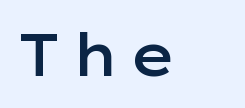
Think of a printed novel: that variable character pitch is what you see here. Stems and bowls a touch heavier than normal — semibold. Bare-footed words on every line. Posture: upright roman. Is this a sans? Yes — the strokes have no serifs.
